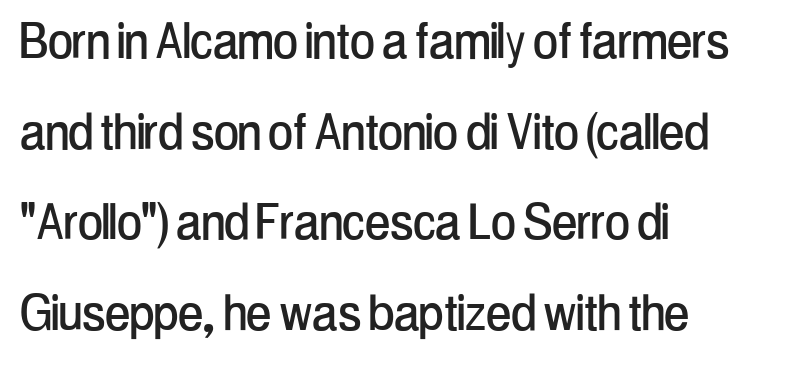
Q: Is the text italic (slanted)? A: No, it is upright.
Q: Is the typeface a serif or a sans-serif typeface? A: Sans-serif.
Q: Is the text underlined? A: No.
Q: How is the paragraph aligned? A: Left-aligned.
Q: Is the spacing between letters normal or unusually wide? A: Normal.
Q: Is the spacing between lines tight, normal or loose? A: Normal.
Q: Width (condensed, normal, or wide)? A: Condensed.
Q: Stroke contrast? A: Low.
Q: x-height? A: Medium.
Q: Monospaced? A: No.
